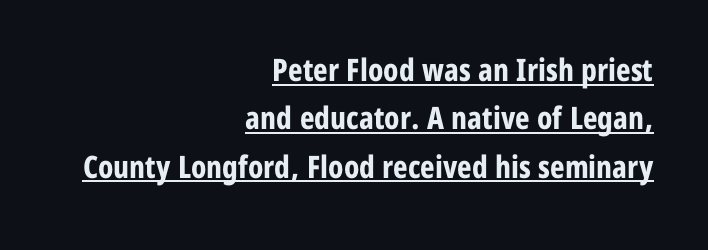
{"serif": "no", "italic": "no", "bold": "yes", "weight": "bold", "width": "condensed", "stroke_contrast": "low", "x_height": "medium", "monospaced": "no", "underline": "yes", "align": "right", "line_spacing": "normal", "line_spacing_ratio": 1.56, "letter_spacing": "normal", "letter_spacing_em": 0.0, "glyph_px": 31}
